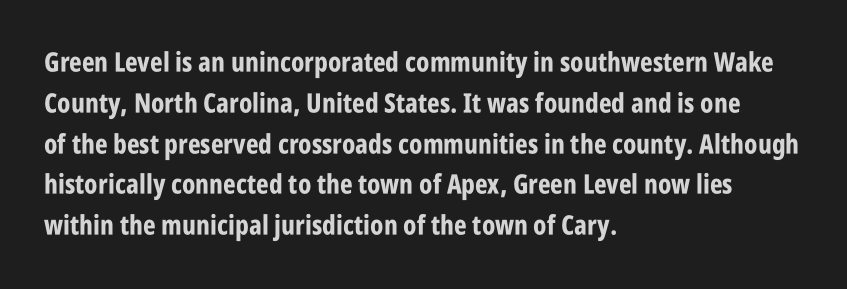
This is the regular roman posture of the typeface. Regarding leading, the lines here are spaced in the standard way. Heft: maximum for text — a bold. The specimen omits any rule beneath the text block's lines.
